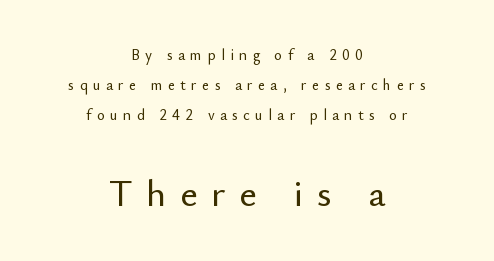
Ascenders rise straight up at ninety degrees. The letters advance in unequal steps, a hallmark of proportional type. The passage shown is typeset with a sans-serif family. Is the block centered? Yes — each line is placed symmetrically about the middle. The gaps between neighbouring characters are conspicuously large. Rows of type keep a wide berth in the vertical direction.
